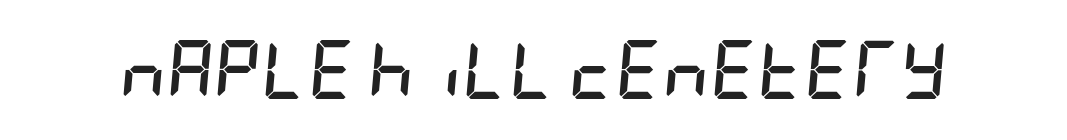
{"italic": "yes", "lean": "right", "slant_degrees": 5, "bold": "yes", "weight": "semibold", "width": "condensed", "stroke_contrast": "low", "x_height": "large", "underline": "no", "letter_spacing": "normal", "letter_spacing_em": 0.0, "glyph_px": 58}
